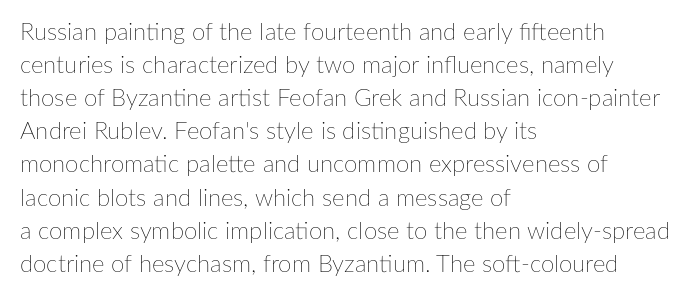
{"italic": "no", "bold": "no", "underline": "no", "align": "left", "line_spacing": "normal", "line_spacing_ratio": 1.38, "letter_spacing": "normal", "letter_spacing_em": 0.0, "glyph_px": 24}
